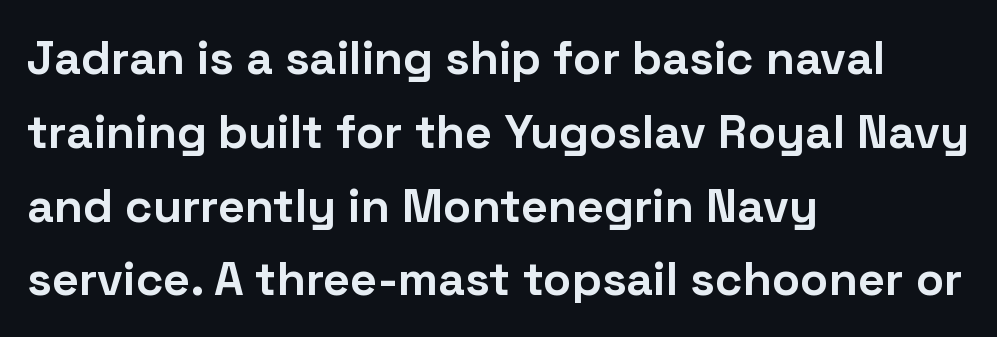
To sum up the face: it is a sans, with no serifs. The zone under the glyphs is completely vacant. Quick note: not italic, upright. The passage shown is emphatically bold.
